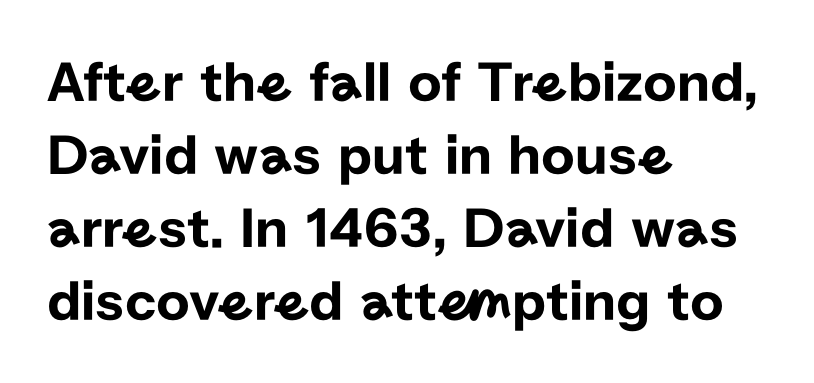
The image shows 58 px sans-serif type, upright; set left-aligned, normal line spacing (1.26x), normal letter spacing, not underlined; low stroke contrast and a medium x-height.
